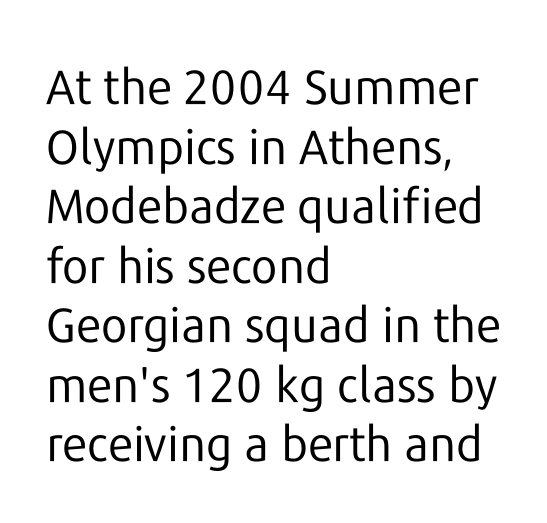
Q: Is the text bold? A: No.
Q: Is the text italic (slanted)? A: No, it is upright.
Q: Is the typeface a serif or a sans-serif typeface? A: Sans-serif.
Q: Is the text underlined? A: No.
Q: How is the paragraph aligned? A: Left-aligned.
Q: Is the spacing between letters normal or unusually wide? A: Normal.
Q: Width (condensed, normal, or wide)? A: Normal.
Q: Stroke contrast? A: Low.
Q: x-height? A: Medium.
Q: Monospaced? A: No.
